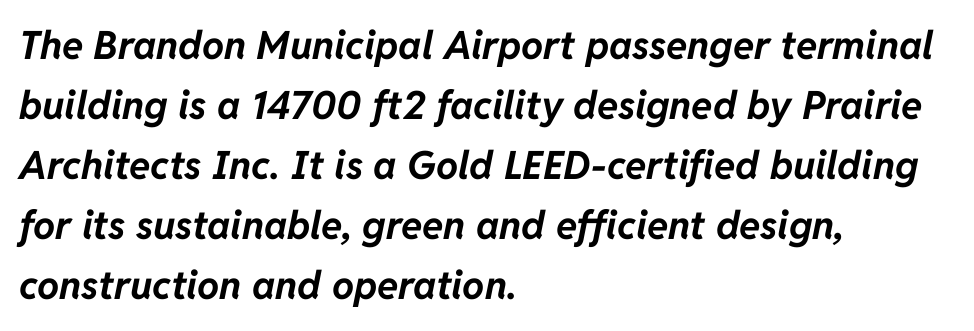
Q: Is the text bold? A: Yes.
Q: Is the text italic (slanted)? A: Yes, it leans right by about 11 degrees.
Q: Is the text underlined? A: No.
Q: How is the paragraph aligned? A: Left-aligned.
Q: Is the spacing between letters normal or unusually wide? A: Normal.
Q: Is the spacing between lines tight, normal or loose? A: Normal.
Q: Width (condensed, normal, or wide)? A: Normal.
Q: Stroke contrast? A: Low.
Q: x-height? A: Medium.
Q: Monospaced? A: No.
